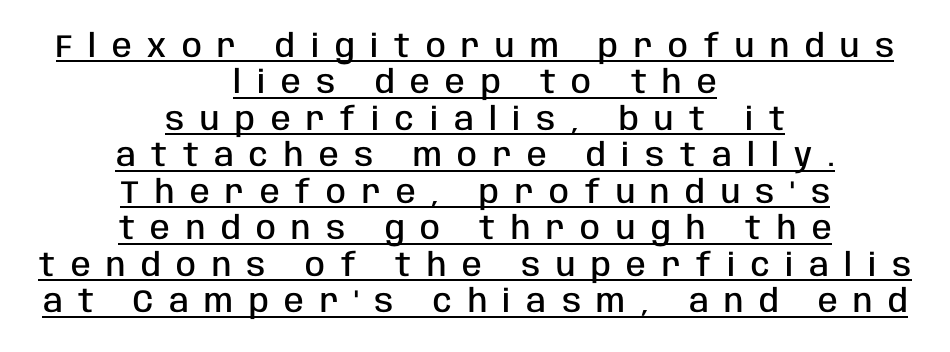
Q: Is the text bold? A: Semi-bold.
Q: Is the text italic (slanted)? A: No, it is upright.
Q: Is the typeface a serif or a sans-serif typeface? A: Sans-serif.
Q: Is the text underlined? A: Yes.
Q: How is the paragraph aligned? A: Centered.
Q: Is the spacing between letters normal or unusually wide? A: Unusually wide.
Q: Is the spacing between lines tight, normal or loose? A: Tight.
Q: Width (condensed, normal, or wide)? A: Condensed.
Q: Stroke contrast? A: Low.
Q: x-height? A: Large.
Q: Monospaced? A: No.
